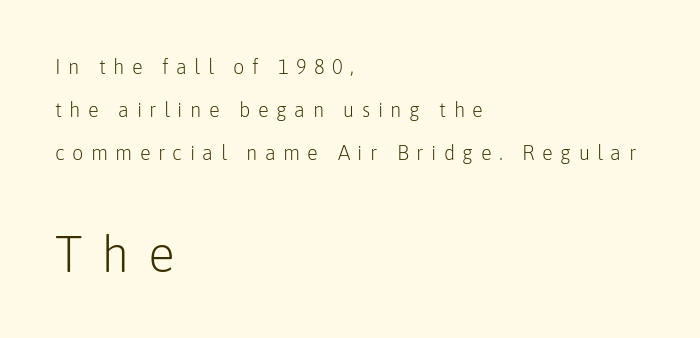
The image shows 50 px light sans-serif type, upright; set left-aligned, loose line spacing (2.16x), unusually wide letter spacing (+0.37 em), not underlined; the second (bottom) block is 2.5x larger; low stroke contrast and a medium x-height.
